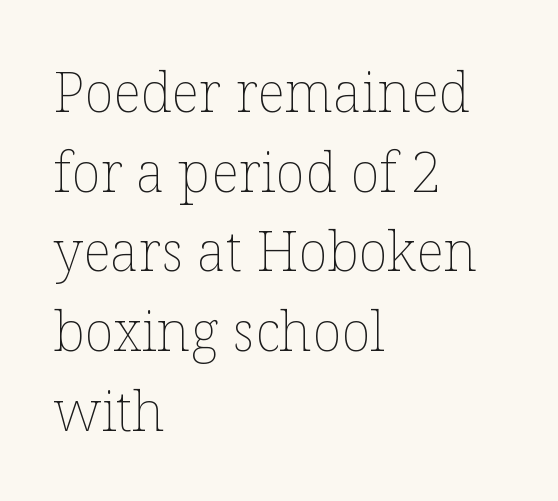
The image shows 55 px thin type, upright; set left-aligned, normal line spacing (1.45x), normal letter spacing, not underlined; low stroke contrast and a medium x-height.
